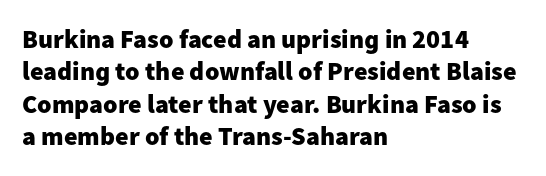
Interline gaps are of average width in this sample. Words float on clear page, feet unadorned. Weight check: bold — yes, fully. These lines were composed using upright roman letters.
